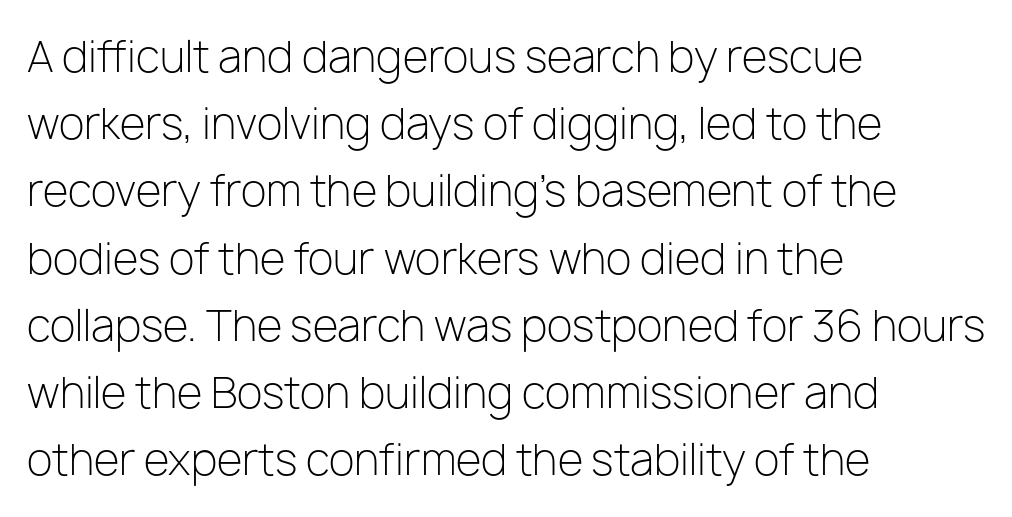
The image shows 42 px light sans-serif type, upright; set left-aligned, normal line spacing (1.6x), normal letter spacing, not underlined; low stroke contrast and a medium x-height.
